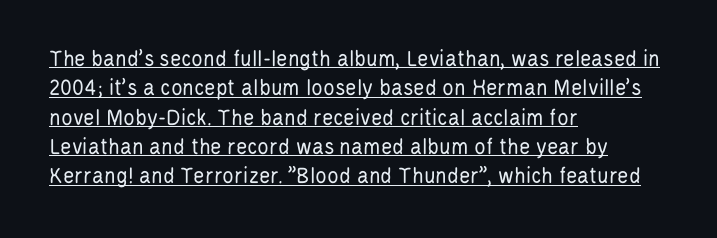
Q: Is the text bold? A: No.
Q: Is the text italic (slanted)? A: No, it is upright.
Q: Is the text underlined? A: Yes.
Q: How is the paragraph aligned? A: Left-aligned.
Q: Is the spacing between letters normal or unusually wide? A: Normal.
